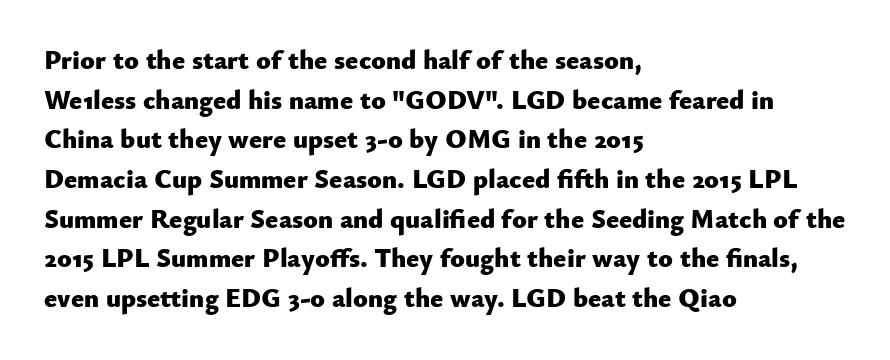
{"italic": "no", "bold": "yes", "underline": "no", "align": "left", "line_spacing": "normal", "line_spacing_ratio": 1.47, "letter_spacing": "normal", "letter_spacing_em": 0.0, "glyph_px": 27}
